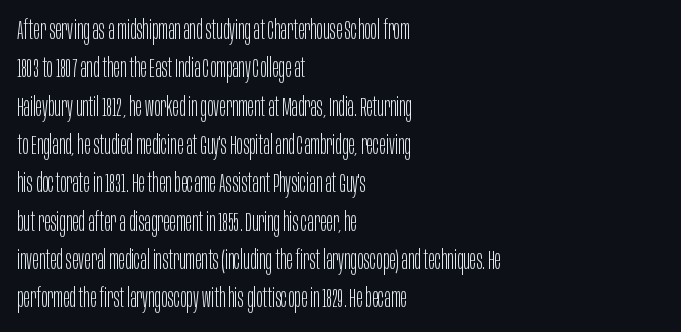
{"italic": "no", "bold": "no", "underline": "no", "align": "left", "line_spacing": "normal", "line_spacing_ratio": 1.42, "letter_spacing": "normal", "letter_spacing_em": 0.0, "glyph_px": 27}
